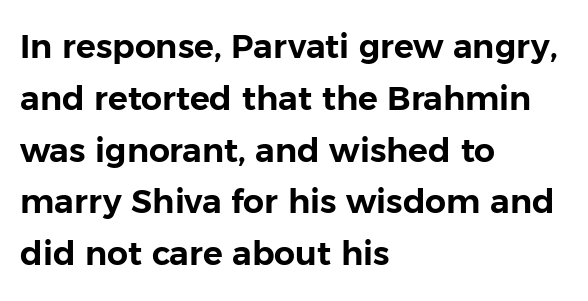
{"serif": "no", "italic": "no", "width": "normal", "stroke_contrast": "low", "x_height": "medium", "monospaced": "no", "underline": "no", "align": "left", "line_spacing": "normal", "line_spacing_ratio": 1.57, "letter_spacing": "normal", "letter_spacing_em": 0.0, "glyph_px": 33}
